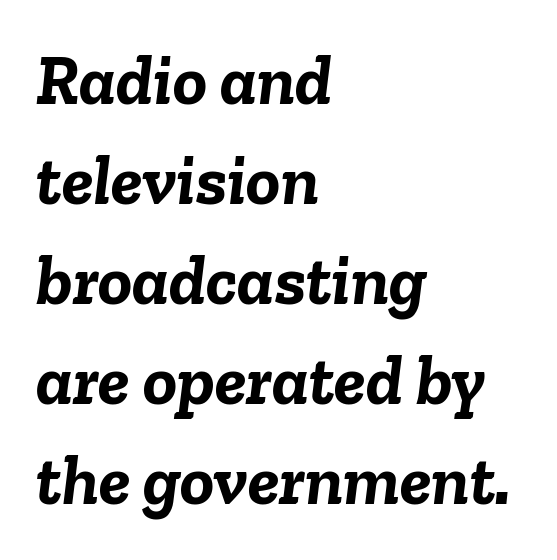
The paragraph has a hard left edge and a soft right edge. You'd pick this weight for a headline — it's a proper bold. Looking at the ascenders, they clearly lean. The gaps between neighbouring characters are ordinary and unremarkable. Baseline-to-baseline distance is the conventional proportion of letter height. Descenders are the only things crossing below the line.
